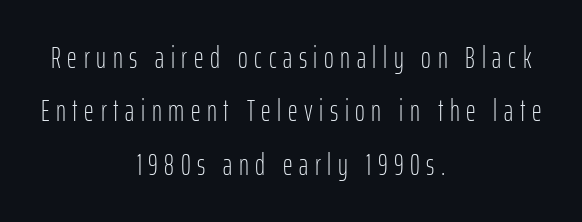
The image shows 30 px light, condensed sans-serif type, upright; set centered, line spacing 1.78x, unusually wide letter spacing (+0.22 em), not underlined; low stroke contrast and a medium x-height.
